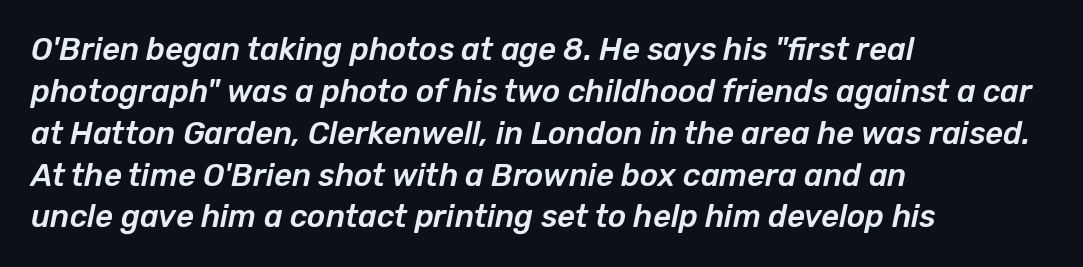
The image shows 31 px text type, italic (leaning right); set left-aligned, normal line spacing (1.35x), normal letter spacing, not underlined; low stroke contrast and a medium x-height.
